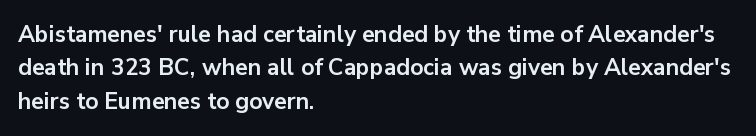
Every letter is thick-stroked: bold, no question. The space directly below the letters is spotless. How would I describe the line gaps? Plain and ordinary. A classic flush-left, rag-right setting is used for this passage. The specimen reads as upright at a glance.
